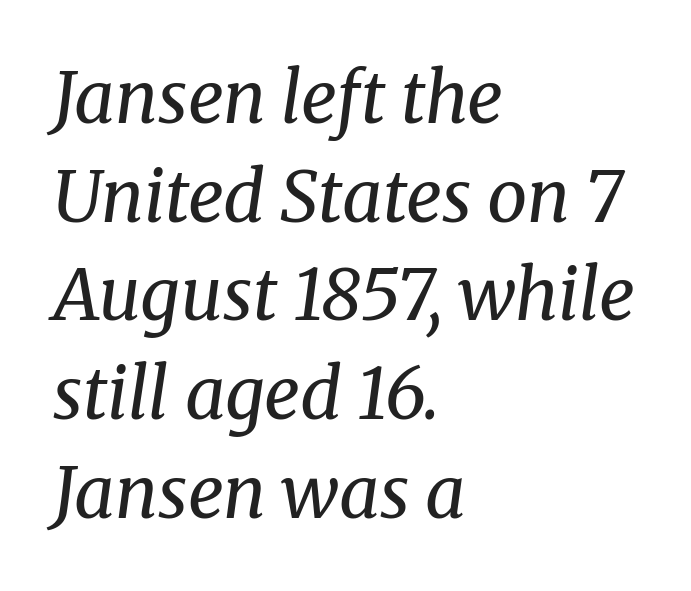
Caption: standard tracking, unaltered. The characters display serif detailing at their extremities. Descenders hang freely into open space. Quick note: interline space is typical. Rendered with sloped, italic letterforms.
